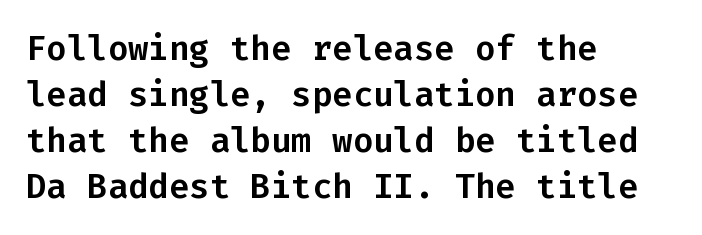
Q: Is the text italic (slanted)? A: No, it is upright.
Q: Is the typeface a serif or a sans-serif typeface? A: Sans-serif.
Q: Is the text underlined? A: No.
Q: How is the paragraph aligned? A: Left-aligned.
Q: Is the spacing between letters normal or unusually wide? A: Normal.
Q: Is the spacing between lines tight, normal or loose? A: Normal.
Q: Width (condensed, normal, or wide)? A: Normal.
Q: Stroke contrast? A: Low.
Q: x-height? A: Medium.
Q: Monospaced? A: Yes.
